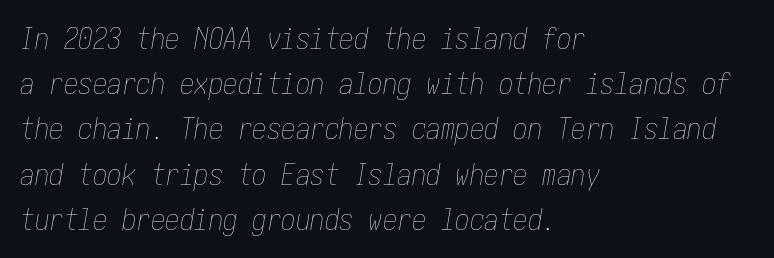
These lines keep a tight, regular rhythm from letter to letter. Is this a heavy cut? Hardly; it is regular or lighter. Horizontal bands of white between lines are of average thickness. Does the lettering tilt? It does — this is italic. Leftover space on each line is placed entirely after the last word. The string is rendered with underlining switched off.
